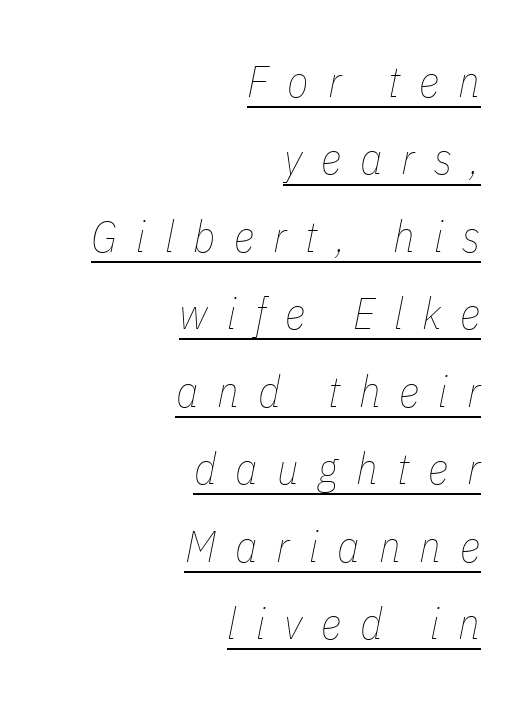
Bold? No — there's no thickening of the strokes. This sample is right-justified, so line beginnings fall wherever the words allow. Is the letter spacing exaggerated? Yes — the characters are pushed far apart. If you drew a line through each stem, it would be angled. Beneath each row of characters lies a ruled line. You could not count columns in this text — the font is proportionally spaced.
